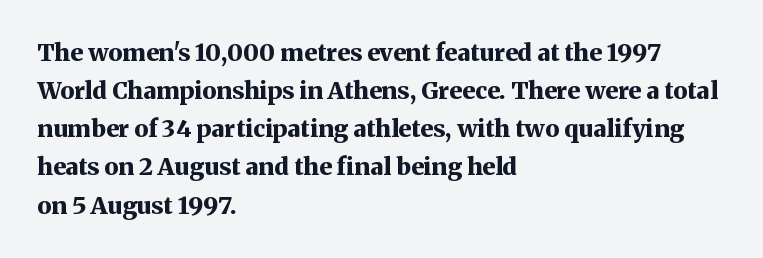
Any mark beneath the type? The region is blank. The letters stand upright; this is a roman face. The type is set solid horizontally, with unmodified tracking. Which margin do the lines hug? The left one — the right edge is uneven. The rendering uses a bold face; every stroke is thick and dark.
